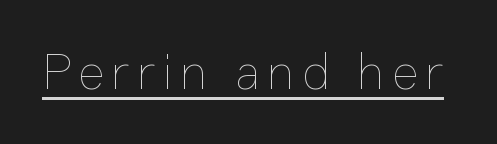
Q: Is the text bold? A: No.
Q: Is the text italic (slanted)? A: No, it is upright.
Q: Is the text underlined? A: Yes.
Q: Width (condensed, normal, or wide)? A: Normal.
Q: Stroke contrast? A: Low.
Q: x-height? A: Medium.
Q: Monospaced? A: No.
